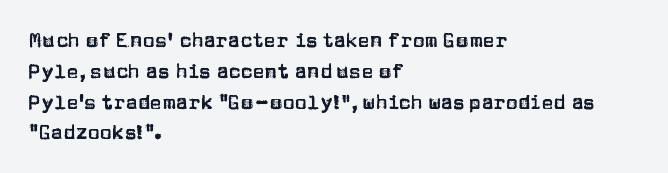
Q: Is the text italic (slanted)? A: No, it is upright.
Q: Is the text underlined? A: No.
Q: How is the paragraph aligned? A: Left-aligned.
Q: Is the spacing between letters normal or unusually wide? A: Normal.
Q: Is the spacing between lines tight, normal or loose? A: Normal.
